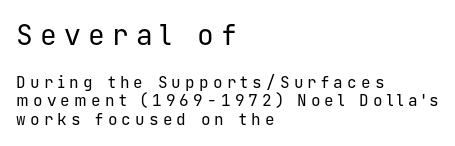
Caption: expanded tracking, letters set apart. The axis of the letterforms is exactly vertical. Weight: not bold — regular or lighter. Scale decreases going downward across the two blocks. Type style note: lacks serifs. Check the space under the baseline: it is left empty.
